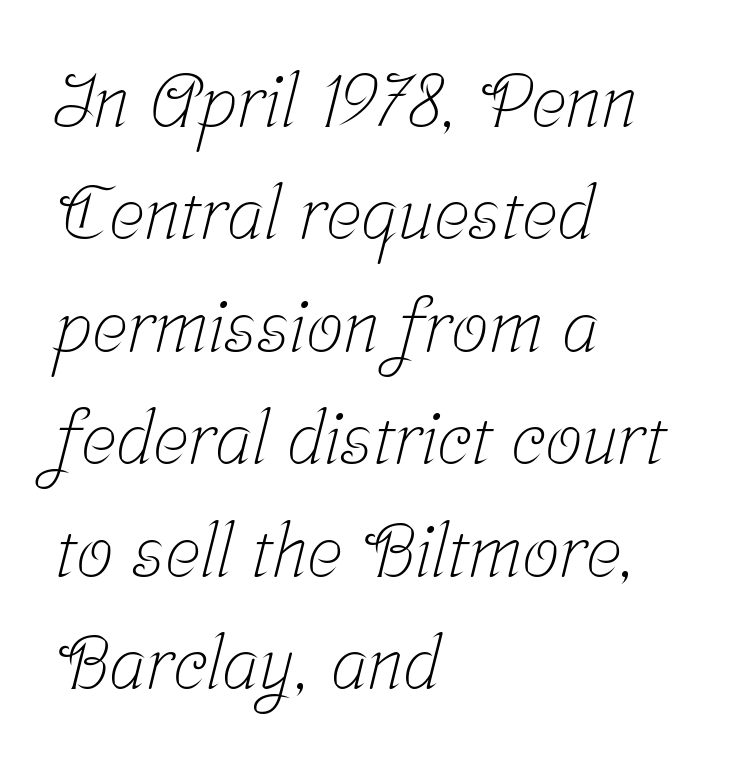
The image shows 74 px light, condensed serif type; set left-aligned, normal line spacing (1.52x), normal letter spacing, not underlined; low stroke contrast and a medium x-height.
